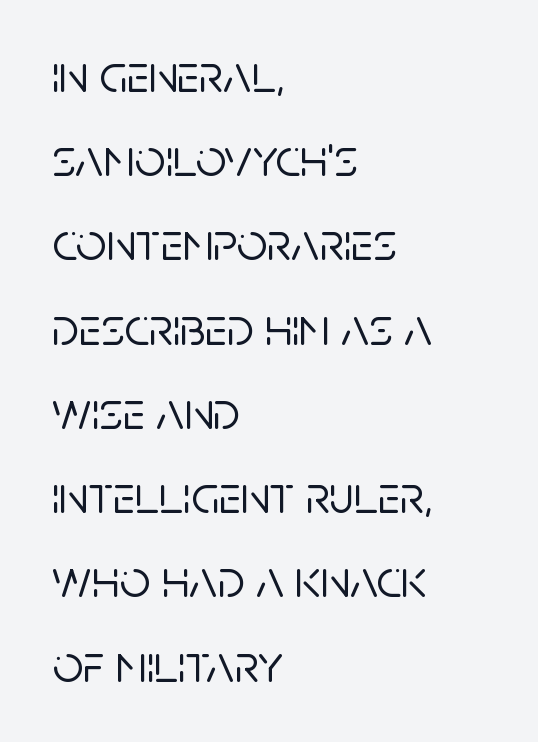
Grotesque or geometric, the face here clearly has no serifs. A typesetter would call this leading conventional body-copy spacing. The gaps between neighbouring characters are ordinary and unremarkable. Ordinary non-slanted type is in use. Glance below the letters and you will spot only blank space. Proportional: the letters do not fall into vertical columns.
